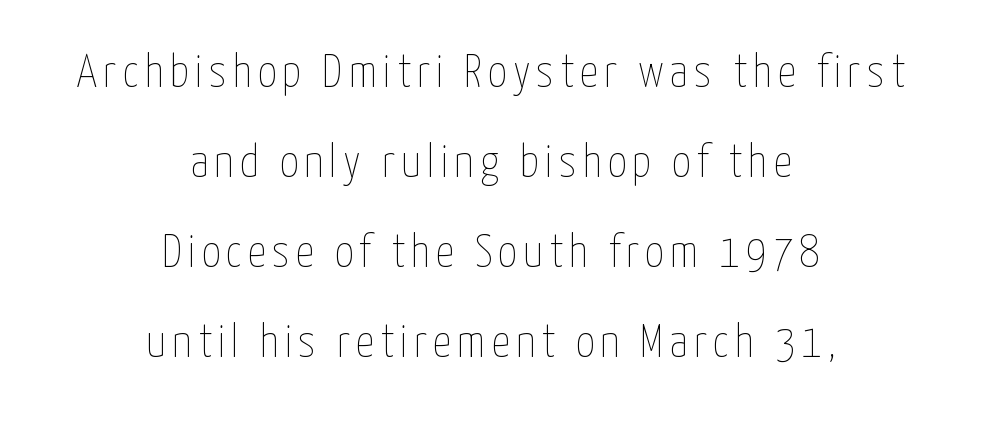
Q: Is the text bold? A: No.
Q: Is the text italic (slanted)? A: No, it is upright.
Q: Is the text underlined? A: No.
Q: How is the paragraph aligned? A: Centered.
Q: Is the spacing between lines tight, normal or loose? A: Loose.
Q: Width (condensed, normal, or wide)? A: Condensed.
Q: Stroke contrast? A: Low.
Q: x-height? A: Medium.
Q: Monospaced? A: No.
